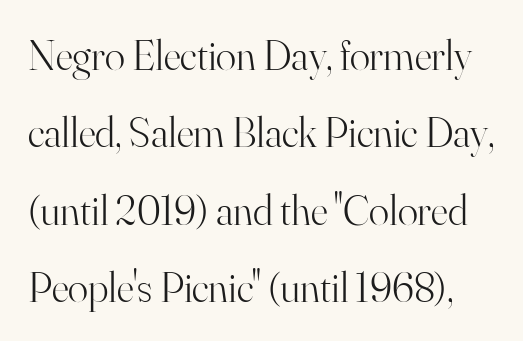
Q: Is the text bold? A: No.
Q: Is the text italic (slanted)? A: No, it is upright.
Q: Is the typeface a serif or a sans-serif typeface? A: Serif.
Q: Is the text underlined? A: No.
Q: Is the spacing between letters normal or unusually wide? A: Normal.
Q: Width (condensed, normal, or wide)? A: Normal.
Q: Stroke contrast? A: High.
Q: x-height? A: Small.
Q: Monospaced? A: No.
